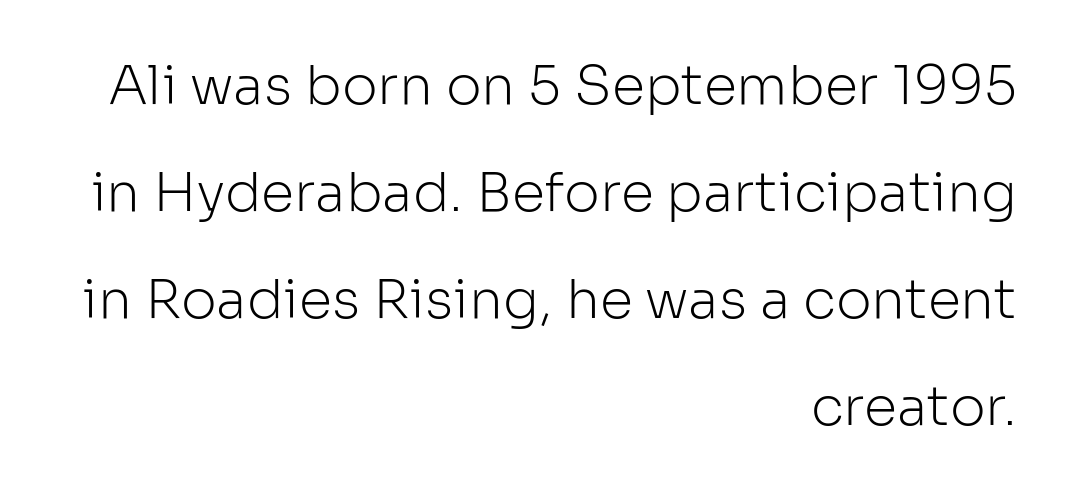
A typesetter would call this zero additional tracking. Vertical stems look standard width or narrower in stroke. These lines stand farther apart than default settings would place them. Here the designer chose a conventional face with non-uniform glyph widths. If you drew a ruler down the right edge, every line would touch it. You can tell from the bare stems that sans-serif type was used.
